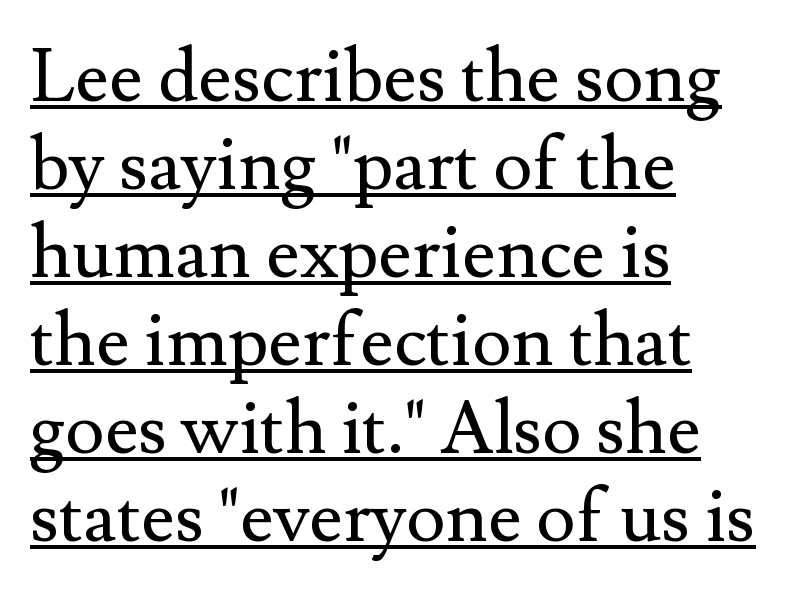
{"serif": "yes", "italic": "no", "bold": "no", "weight": "regular", "width": "normal", "stroke_contrast": "medium", "x_height": "small", "monospaced": "no", "underline": "yes", "align": "left", "line_spacing_ratio": 1.19, "letter_spacing": "normal", "letter_spacing_em": 0.0, "glyph_px": 74}
